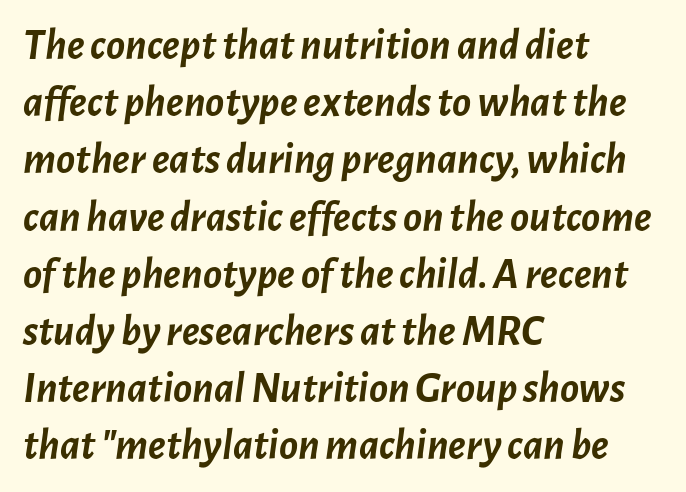
The image shows 44 px semibold type, italic (leaning right); set left-aligned, normal line spacing (1.3x), normal letter spacing, not underlined; low stroke contrast and a medium x-height.
